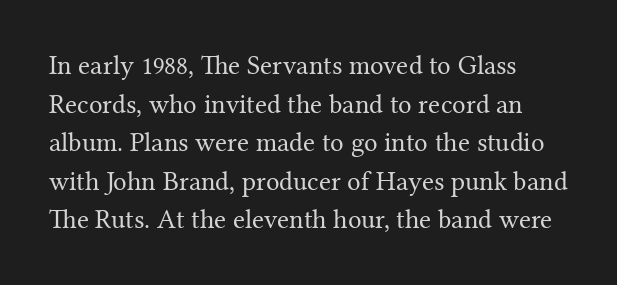
Q: Is the text bold? A: No.
Q: Is the text italic (slanted)? A: No, it is upright.
Q: Is the text underlined? A: No.
Q: Is the spacing between letters normal or unusually wide? A: Normal.
Q: Is the spacing between lines tight, normal or loose? A: Normal.
